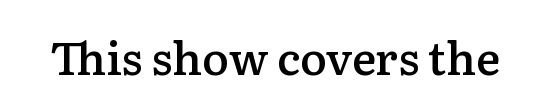
Q: Is the text bold? A: Semi-bold.
Q: Is the text italic (slanted)? A: No, it is upright.
Q: Is the typeface a serif or a sans-serif typeface? A: Serif.
Q: Is the text underlined? A: No.
Q: Is the spacing between letters normal or unusually wide? A: Normal.
Q: Width (condensed, normal, or wide)? A: Normal.
Q: Stroke contrast? A: Low.
Q: x-height? A: Medium.
Q: Monospaced? A: No.
